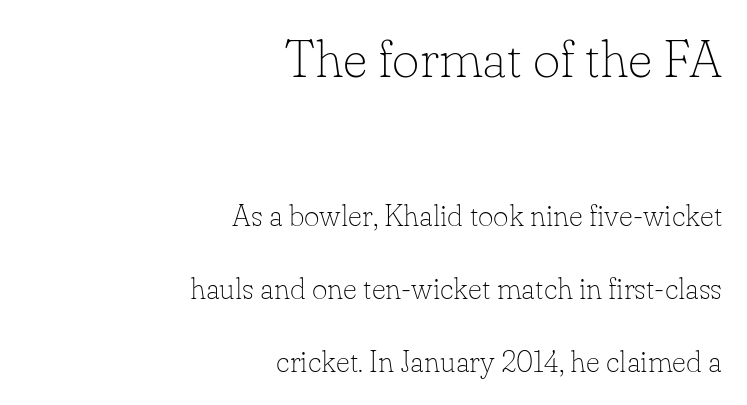
Tall strokes in this sample are plumb rather than angled. Little horizontal feet cap the strokes, marking this as serif type. Look at the glyph heights: the upper group is clearly the bigger setting. Nothing unusual about the tracking: characters are spaced as the font intends. The face used here is proportionally spaced, like ordinary book or web type.
